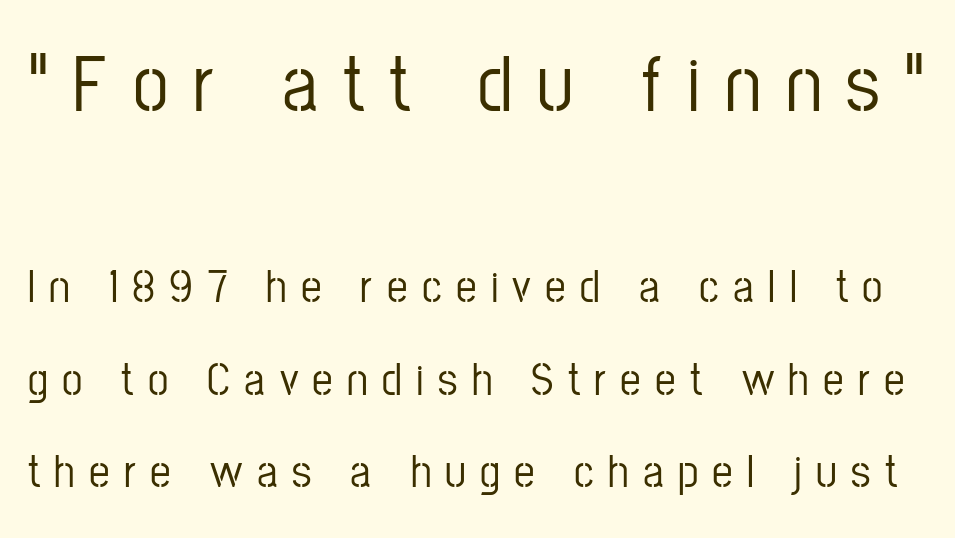
Q: Is the text italic (slanted)? A: No, it is upright.
Q: Is the typeface a serif or a sans-serif typeface? A: Sans-serif.
Q: Is the text underlined? A: No.
Q: Is the spacing between letters normal or unusually wide? A: Unusually wide.
Q: Is the spacing between lines tight, normal or loose? A: Loose.
Q: Which block of text is set in a larger size, the first (top) or the second (bottom)? A: The first (top) one.
Q: Width (condensed, normal, or wide)? A: Condensed.
Q: Stroke contrast? A: Low.
Q: x-height? A: Medium.
Q: Monospaced? A: No.
